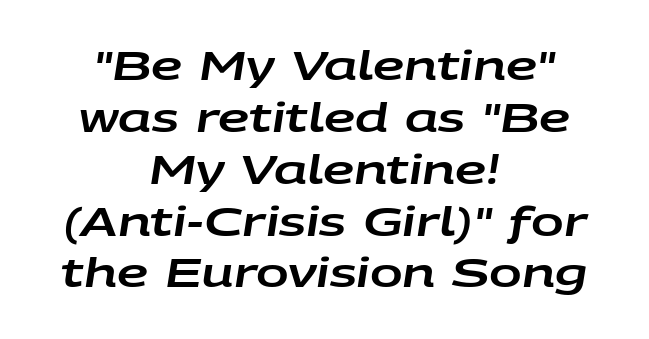
{"italic": "yes", "lean": "right", "slant_degrees": 9, "width": "wide", "stroke_contrast": "low", "x_height": "large", "monospaced": "no", "underline": "no", "align": "center", "line_spacing": "normal", "line_spacing_ratio": 1.33, "letter_spacing": "normal", "letter_spacing_em": 0.0, "glyph_px": 39}
